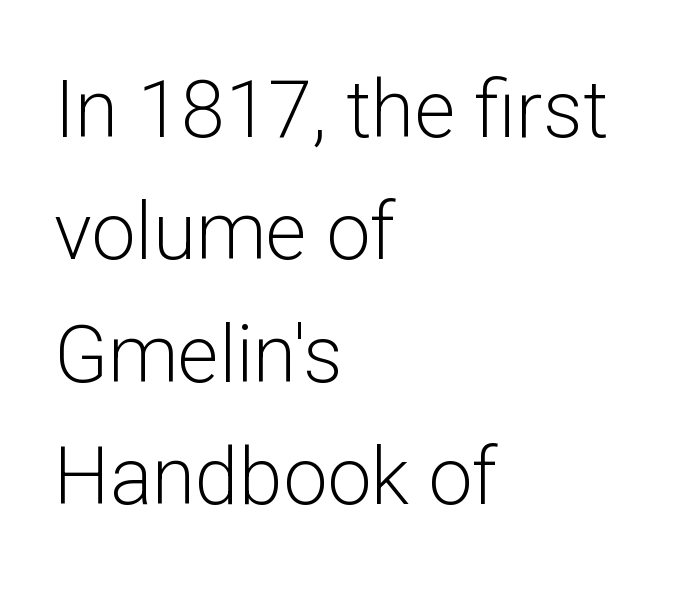
Q: Is the text bold? A: No.
Q: Is the text italic (slanted)? A: No, it is upright.
Q: Is the typeface a serif or a sans-serif typeface? A: Sans-serif.
Q: Is the text underlined? A: No.
Q: How is the paragraph aligned? A: Left-aligned.
Q: Is the spacing between letters normal or unusually wide? A: Normal.
Q: Is the spacing between lines tight, normal or loose? A: Normal.
Q: Width (condensed, normal, or wide)? A: Normal.
Q: Stroke contrast? A: Low.
Q: x-height? A: Medium.
Q: Monospaced? A: No.
